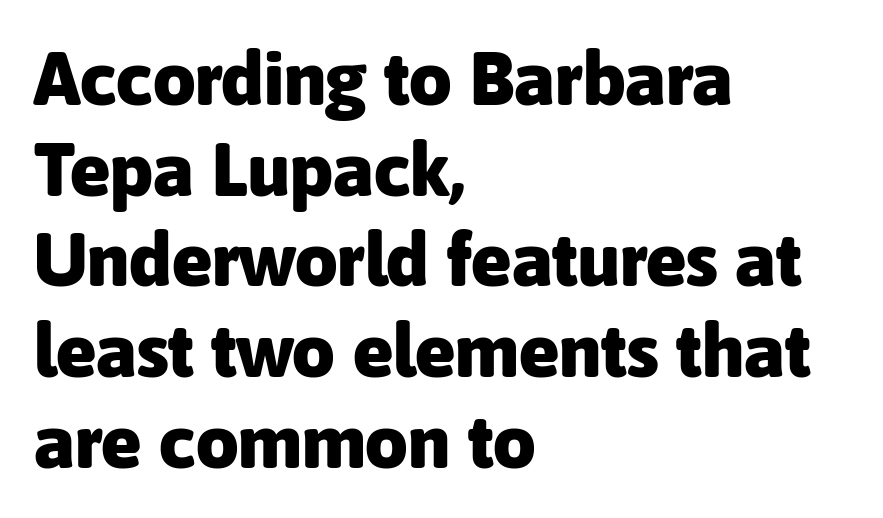
Type without underlining. Thick stems and heavy bowls — unmistakably bold. Here the designer chose a conventional face with non-uniform glyph widths. Notice how the passage keeps a crisp vertical edge on the left only. Characters follow at the spacing the type designer built in.
